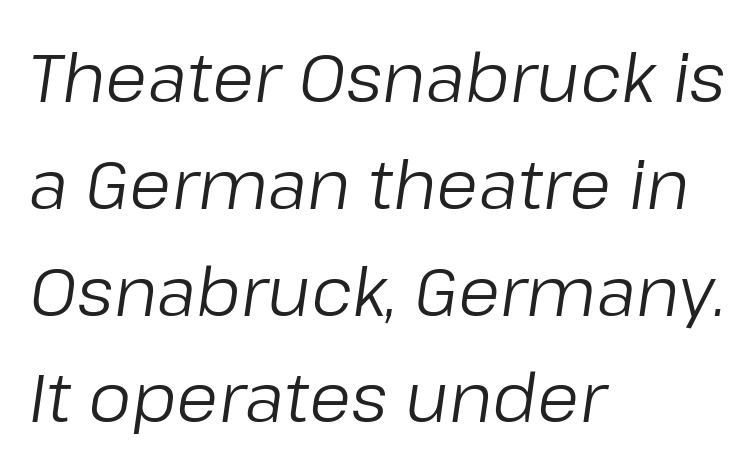
There is no visible air inserted between adjacent glyphs. This is oblique type, the kind used for emphasis or titles. The string is rendered with underlining switched off. This sample is left-justified, so line endings fall wherever the words run out. Stem width sits at or under what a default text font uses.
